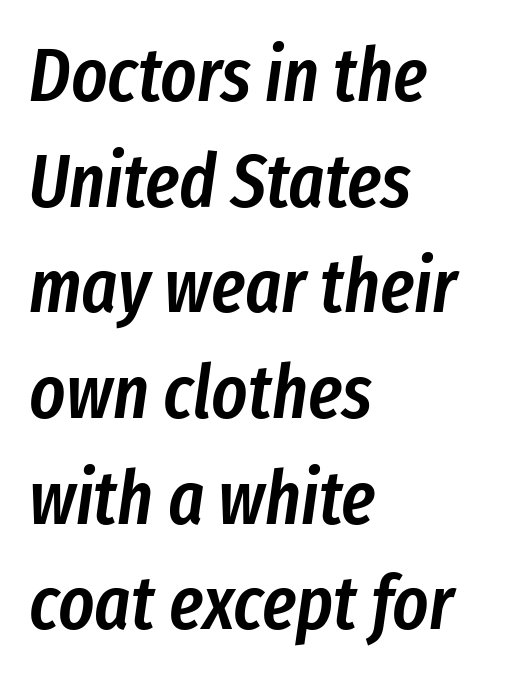
The image shows 76 px semibold, condensed type, italic (leaning right); set left-aligned, normal line spacing (1.39x), normal letter spacing, not underlined; low stroke contrast and a medium x-height.
